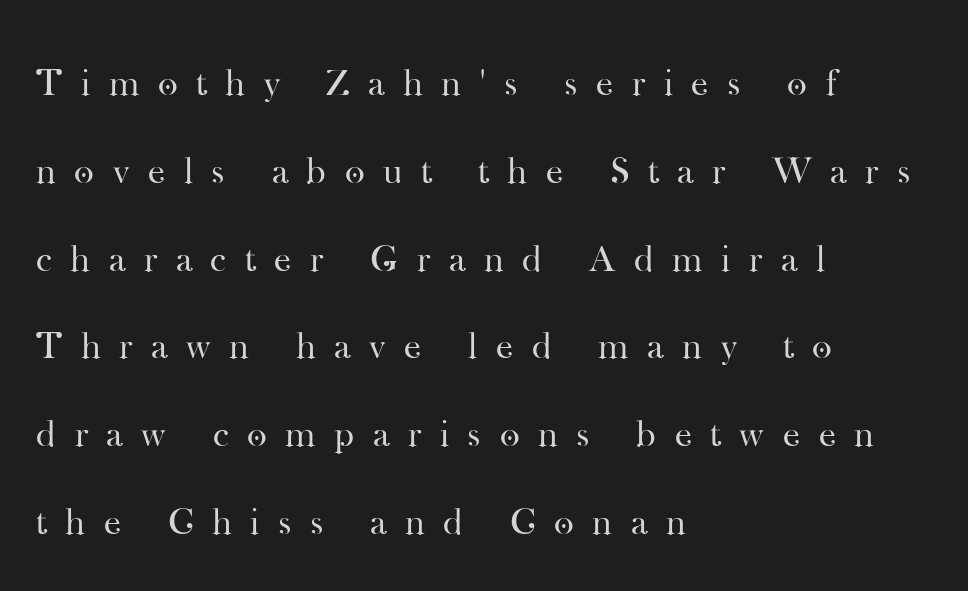
{"serif": "yes", "italic": "no", "bold": "no", "weight": "regular", "width": "normal", "stroke_contrast": "high", "x_height": "small", "monospaced": "no", "underline": "no", "align": "left", "line_spacing": "loose", "line_spacing_ratio": 2.31, "letter_spacing": "wide", "letter_spacing_em": 0.49, "glyph_px": 38}
